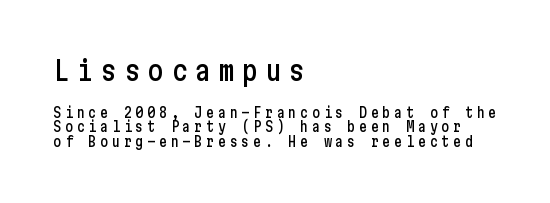
{"serif": "no", "italic": "no", "width": "condensed", "stroke_contrast": "low", "x_height": "medium", "underline": "no", "align": "left", "line_spacing": "tight", "line_spacing_ratio": 1.02, "letter_spacing": "wide", "letter_spacing_em": 0.24, "larger_block": "first", "size_ratio": 2.0, "glyph_px": 28}
